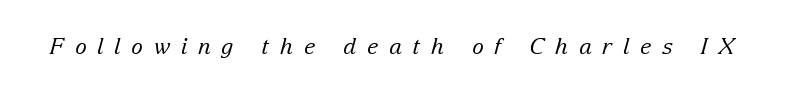
{"italic": "yes", "lean": "right", "slant_degrees": 15, "bold": "no", "underline": "no", "letter_spacing": "wide", "letter_spacing_em": 0.49, "glyph_px": 22}
